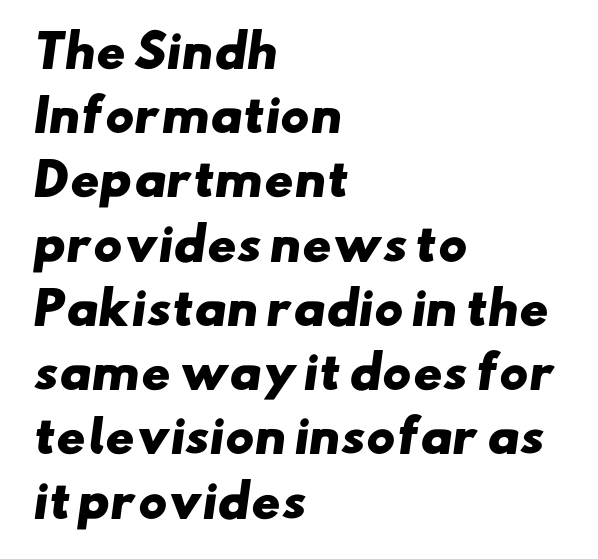
{"serif": "no", "bold": "yes", "weight": "heavy", "width": "wide", "stroke_contrast": "low", "x_height": "small", "monospaced": "no", "underline": "no", "align": "left", "line_spacing": "normal", "line_spacing_ratio": 1.46, "letter_spacing": "normal", "letter_spacing_em": 0.0, "glyph_px": 44}
